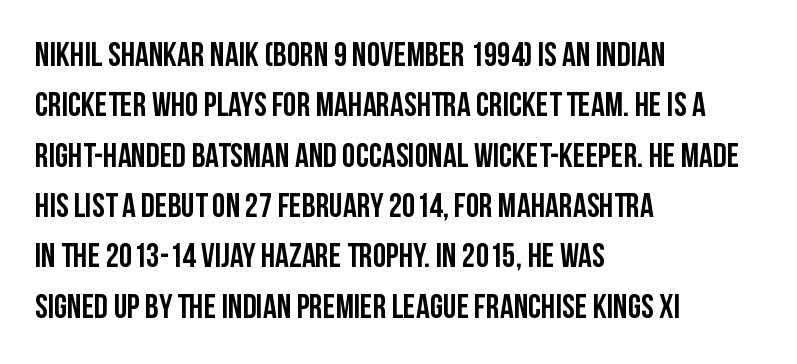
A typesetter would call this zero additional tracking. In terms of letterform style, serifs are entirely absent. Vertically, the passage feels balanced, rows spaced as you'd expect. The type sits square on the baseline with zero lean.
